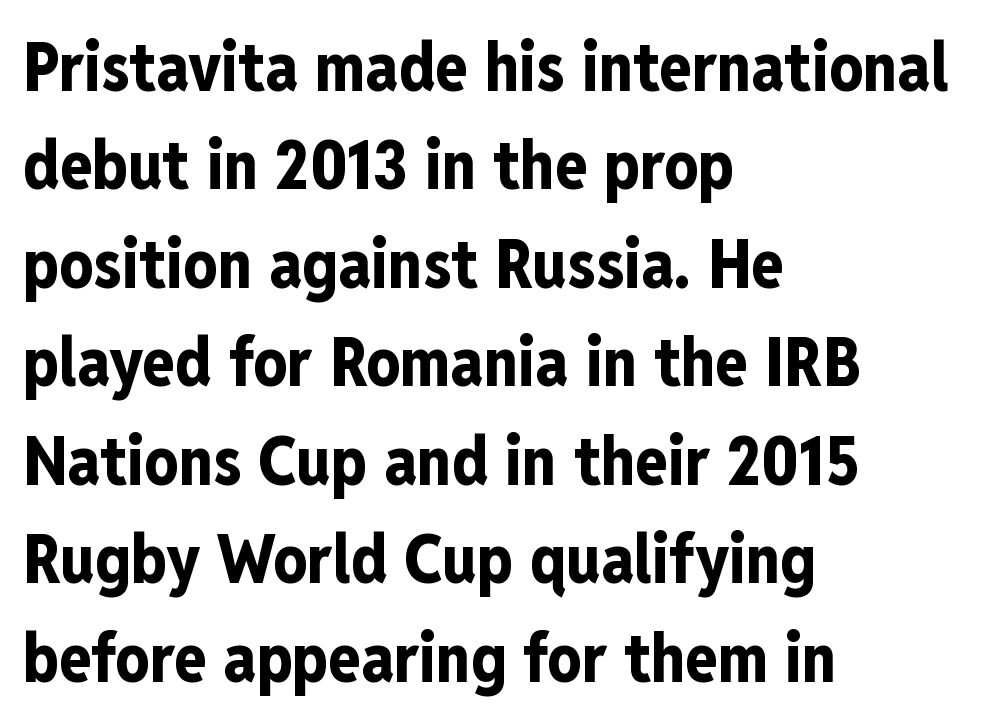
{"serif": "no", "italic": "no", "bold": "yes", "weight": "bold", "width": "condensed", "stroke_contrast": "low", "x_height": "medium", "monospaced": "no", "underline": "no", "align": "left", "line_spacing": "normal", "line_spacing_ratio": 1.47, "letter_spacing": "normal", "letter_spacing_em": 0.0, "glyph_px": 67}
